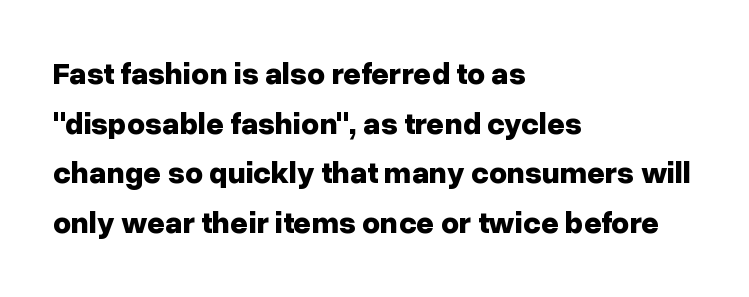
{"serif": "no", "italic": "no", "bold": "yes", "weight": "bold", "width": "normal", "stroke_contrast": "low", "x_height": "medium", "monospaced": "no", "underline": "no", "align": "left", "line_spacing": "normal", "line_spacing_ratio": 1.6, "letter_spacing": "normal", "letter_spacing_em": 0.0, "glyph_px": 31}
